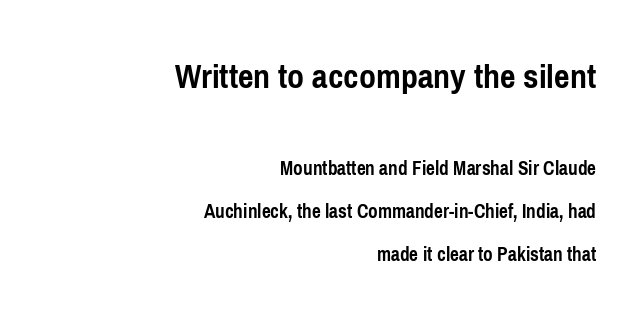
Q: Is the text bold? A: Yes.
Q: Is the text italic (slanted)? A: No, it is upright.
Q: Is the typeface a serif or a sans-serif typeface? A: Sans-serif.
Q: Is the text underlined? A: No.
Q: How is the paragraph aligned? A: Right-aligned.
Q: Is the spacing between letters normal or unusually wide? A: Normal.
Q: Is the spacing between lines tight, normal or loose? A: Loose.
Q: Which block of text is set in a larger size, the first (top) or the second (bottom)? A: The first (top) one.
Q: Width (condensed, normal, or wide)? A: Condensed.
Q: Stroke contrast? A: Low.
Q: x-height? A: Medium.
Q: Monospaced? A: No.
